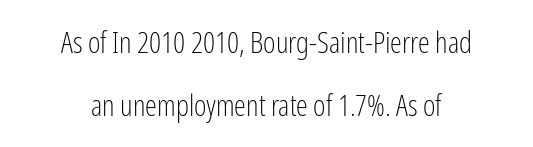
Q: Is the text bold? A: No.
Q: Is the text italic (slanted)? A: No, it is upright.
Q: Is the typeface a serif or a sans-serif typeface? A: Sans-serif.
Q: Is the text underlined? A: No.
Q: How is the paragraph aligned? A: Centered.
Q: Is the spacing between letters normal or unusually wide? A: Normal.
Q: Is the spacing between lines tight, normal or loose? A: Loose.
Q: Width (condensed, normal, or wide)? A: Condensed.
Q: Stroke contrast? A: Low.
Q: x-height? A: Medium.
Q: Monospaced? A: No.
